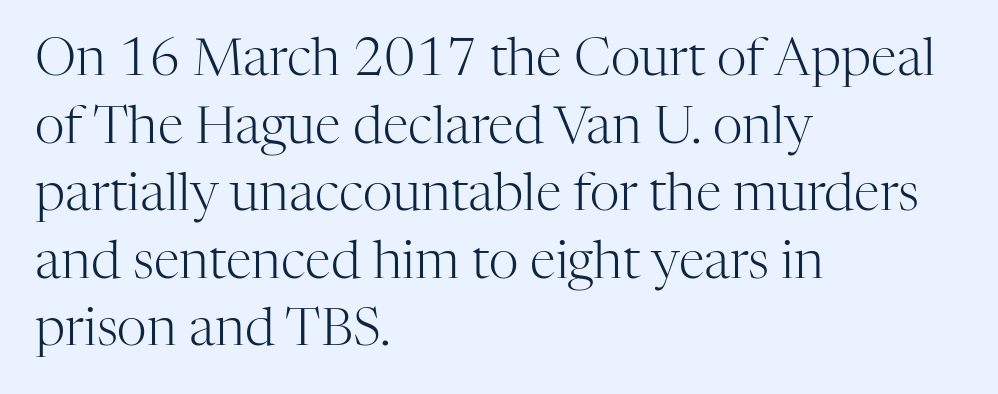
The image shows 52 px light serif type, upright; set left-aligned, normal line spacing (1.3x), normal letter spacing, not underlined; high stroke contrast and a medium x-height.
